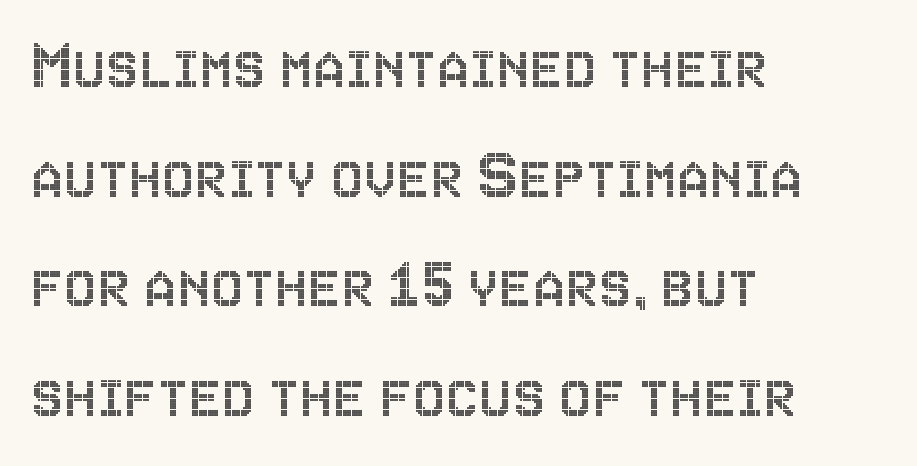
{"italic": "no", "width": "condensed", "x_height": "large", "monospaced": "no", "underline": "no", "align": "left", "line_spacing": "normal", "line_spacing_ratio": 1.48, "letter_spacing": "normal", "letter_spacing_em": 0.0, "glyph_px": 74}
